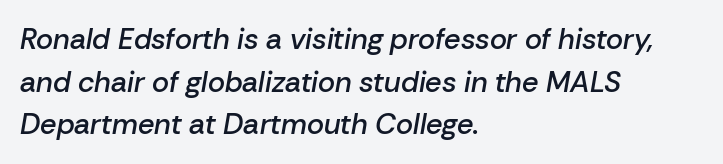
Q: Is the text bold? A: Semi-bold.
Q: Is the text italic (slanted)? A: Yes, it leans right by about 10 degrees.
Q: Is the text underlined? A: No.
Q: How is the paragraph aligned? A: Left-aligned.
Q: Is the spacing between letters normal or unusually wide? A: Normal.
Q: Is the spacing between lines tight, normal or loose? A: Normal.
Q: Width (condensed, normal, or wide)? A: Normal.
Q: Stroke contrast? A: Low.
Q: x-height? A: Medium.
Q: Monospaced? A: No.
